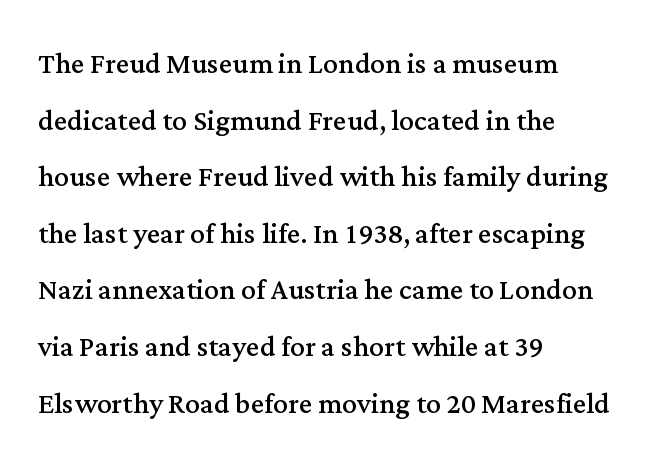
Q: Is the text bold? A: No.
Q: Is the text italic (slanted)? A: No, it is upright.
Q: Is the typeface a serif or a sans-serif typeface? A: Serif.
Q: Is the text underlined? A: No.
Q: How is the paragraph aligned? A: Left-aligned.
Q: Is the spacing between letters normal or unusually wide? A: Normal.
Q: Is the spacing between lines tight, normal or loose? A: Normal.
Q: Width (condensed, normal, or wide)? A: Normal.
Q: Stroke contrast? A: Medium.
Q: x-height? A: Medium.
Q: Monospaced? A: No.
